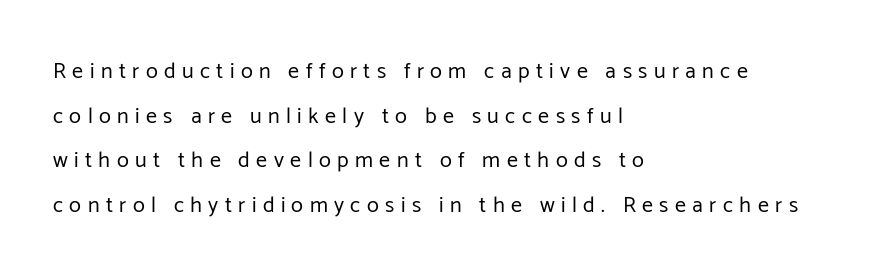
The image shows 22 px text type, upright; set left-aligned, loose line spacing (2.03x), unusually wide letter spacing (+0.29 em), not underlined.
